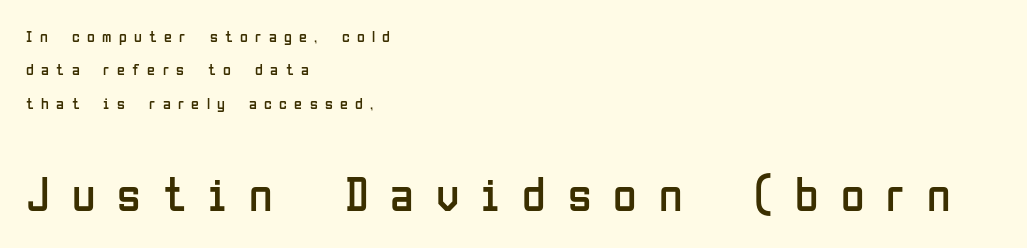
The image shows 48 px regular-weight, condensed sans-serif type, upright; set left-aligned, loose line spacing (2.08x), unusually wide letter spacing (+0.46 em), not underlined; the second (bottom) block is 3.0x larger; low stroke contrast and a medium x-height.
